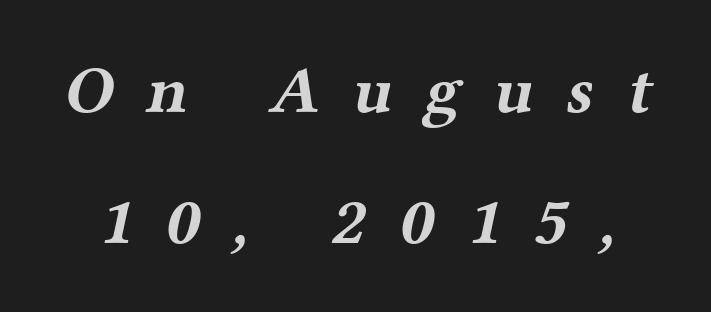
The image shows 67 px bold, wide serif type; set loose line spacing (1.95x), unusually wide letter spacing (+0.49 em), not underlined; medium stroke contrast and a medium x-height.
